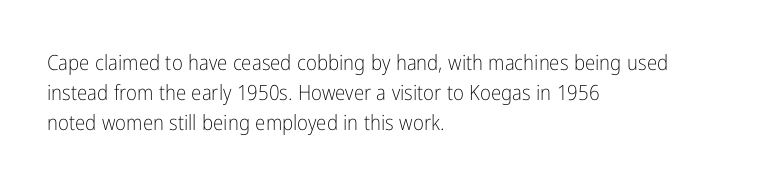
The image shows 21 px text type, upright; set left-aligned, normal line spacing (1.42x), normal letter spacing, not underlined.
